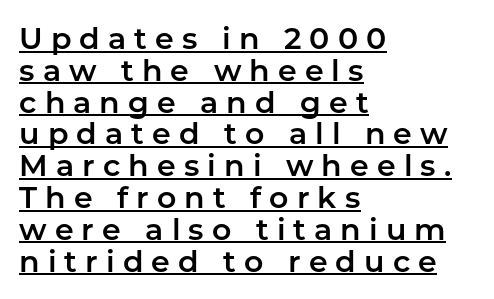
Q: Is the text italic (slanted)? A: No, it is upright.
Q: Is the typeface a serif or a sans-serif typeface? A: Sans-serif.
Q: Is the text underlined? A: Yes.
Q: How is the paragraph aligned? A: Left-aligned.
Q: Is the spacing between letters normal or unusually wide? A: Unusually wide.
Q: Is the spacing between lines tight, normal or loose? A: Tight.
Q: Width (condensed, normal, or wide)? A: Normal.
Q: Stroke contrast? A: Low.
Q: x-height? A: Medium.
Q: Monospaced? A: No.
